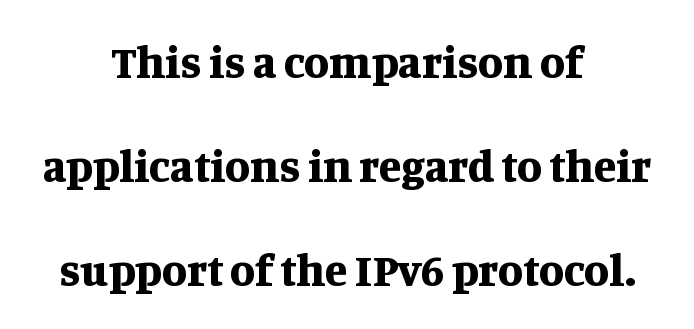
The image shows 46 px bold serif type, upright; set centered, loose line spacing (2.26x), normal letter spacing, not underlined; medium stroke contrast and a large x-height.
